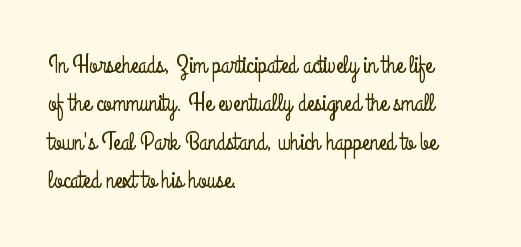
The image shows 25 px text type; set left-aligned, normal line spacing (1.54x), normal letter spacing, not underlined.
